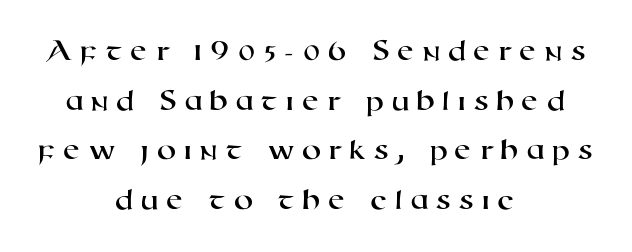
Q: Is the typeface a serif or a sans-serif typeface? A: Sans-serif.
Q: Is the text underlined? A: No.
Q: How is the paragraph aligned? A: Centered.
Q: Is the spacing between letters normal or unusually wide? A: Unusually wide.
Q: Is the spacing between lines tight, normal or loose? A: Normal.
Q: Width (condensed, normal, or wide)? A: Wide.
Q: Stroke contrast? A: High.
Q: x-height? A: Medium.
Q: Monospaced? A: No.
